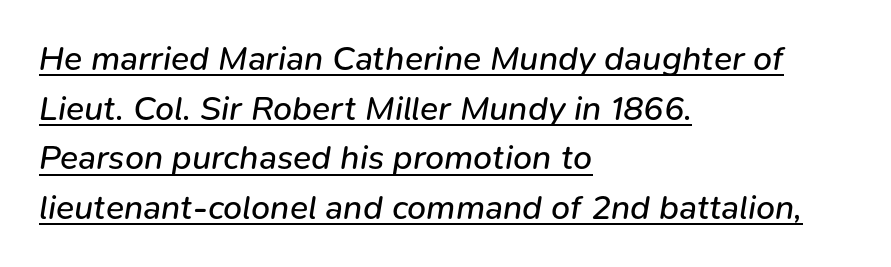
{"italic": "yes", "lean": "right", "slant_degrees": 9, "bold": "no", "weight": "regular", "width": "normal", "stroke_contrast": "low", "x_height": "medium", "monospaced": "no", "underline": "yes", "align": "left", "line_spacing": "normal", "line_spacing_ratio": 1.46, "letter_spacing": "normal", "letter_spacing_em": 0.0, "glyph_px": 34}
